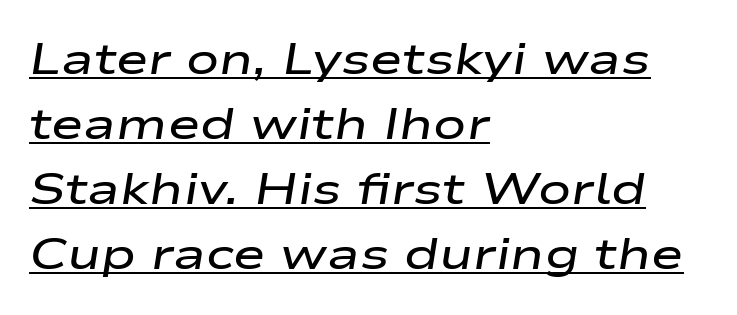
Leading matches the norm, producing a regular column. The paragraph shown leans on its left margin. Letter spacing: default. Looks like regular typesetting: each glyph gets only the width it needs. The typesetting leans somewhat heavy: a semibold. The face used here appears with an underline applied.
